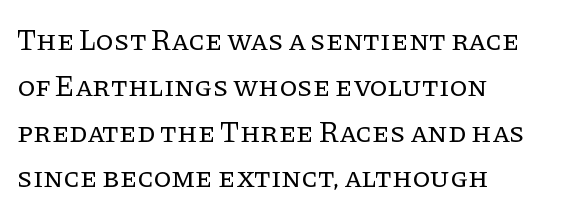
Normally led — the rows are evenly, conventionally spaced. The axis of the letterforms is exactly vertical. Note: serifs present on the glyphs. The rendering anchors every line to the left-hand side.
